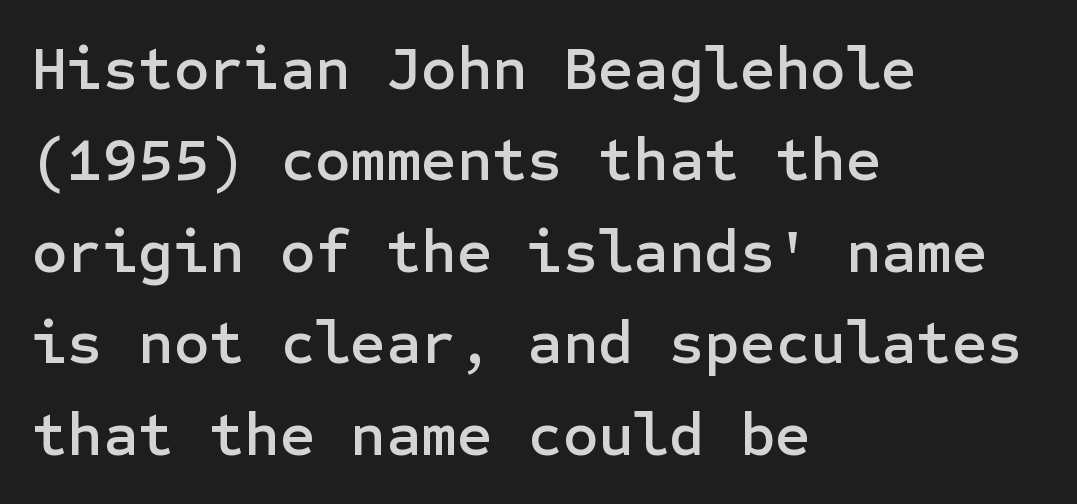
{"serif": "no", "italic": "no", "width": "normal", "stroke_contrast": "low", "x_height": "medium", "underline": "no", "align": "left", "line_spacing": "normal", "line_spacing_ratio": 1.5, "letter_spacing": "normal", "letter_spacing_em": 0.0, "glyph_px": 61}
